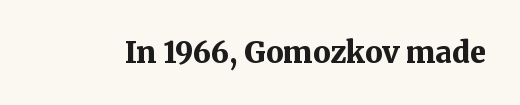
Tracking here is standard; glyphs follow each other at the usual distance. This sample has the flowing, uneven cadence of proportional lettering. Letters rest on an invisible, unmarked baseline. Characters remain perfectly vertical along every line. Serifs: yes, visible at the terminals of the letterforms.
